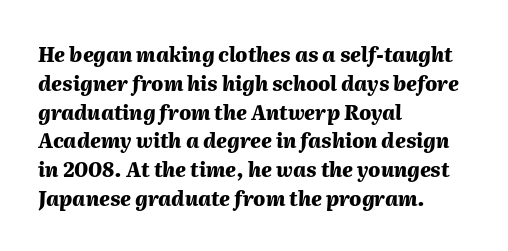
Nobody drew a line under any word here. In terms of posture, this sample is oblique. Plenty of ink on the page — the face is bold. Rows of type keep a routine distance in the vertical direction.
